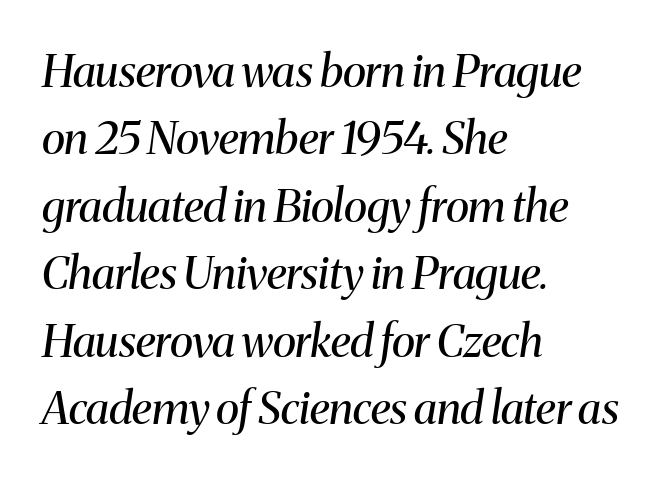
{"serif": "yes", "italic": "yes", "lean": "right", "slant_degrees": 8, "bold": "no", "weight": "regular", "width": "normal", "stroke_contrast": "medium", "x_height": "medium", "monospaced": "no", "underline": "no", "align": "left", "line_spacing": "normal", "line_spacing_ratio": 1.5, "letter_spacing": "normal", "letter_spacing_em": 0.0, "glyph_px": 45}
